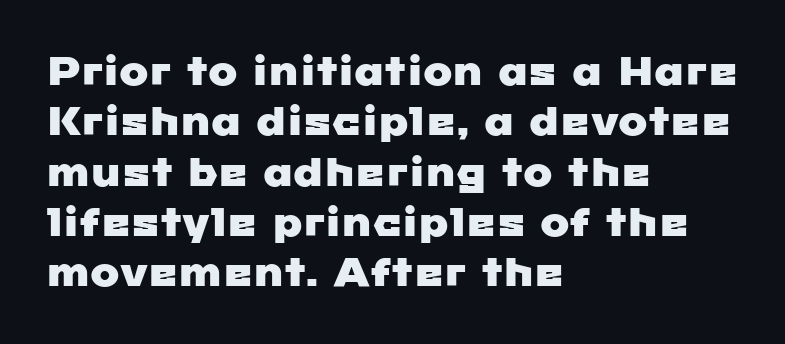
Horizontal alignment here is leftward, the default for most running prose. The glyphs in this specimen are sans serif. Character widths vary here, with narrow letters taking less room than wide ones. Evenly set lines give the paragraph a standard silhouette. Tracking value appears to be zero — textbook default spacing.
